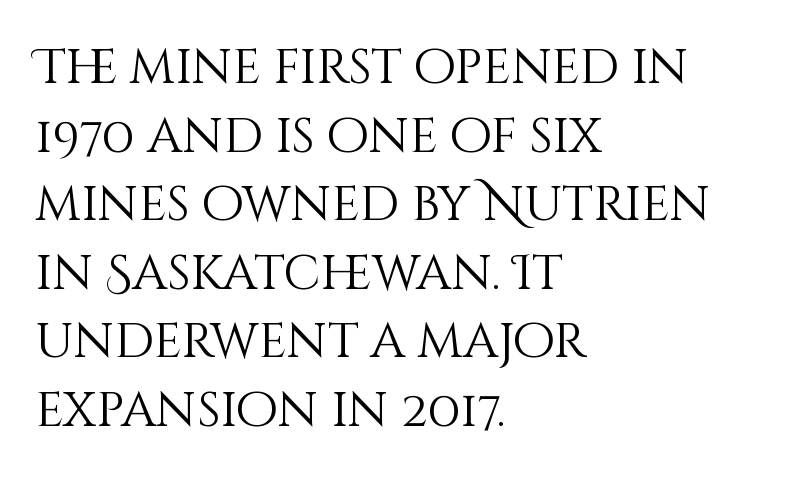
Q: Is the text bold? A: No.
Q: Is the text italic (slanted)? A: No, it is upright.
Q: Is the text underlined? A: No.
Q: How is the paragraph aligned? A: Left-aligned.
Q: Is the spacing between letters normal or unusually wide? A: Normal.
Q: Is the spacing between lines tight, normal or loose? A: Normal.
Q: Width (condensed, normal, or wide)? A: Normal.
Q: Stroke contrast? A: Medium.
Q: x-height? A: Large.
Q: Monospaced? A: No.
